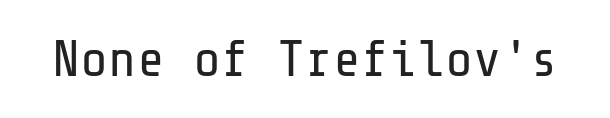
Q: Is the text bold? A: No.
Q: Is the text italic (slanted)? A: No, it is upright.
Q: Is the typeface a serif or a sans-serif typeface? A: Sans-serif.
Q: Is the text underlined? A: No.
Q: Is the spacing between letters normal or unusually wide? A: Normal.
Q: Width (condensed, normal, or wide)? A: Normal.
Q: Stroke contrast? A: Low.
Q: x-height? A: Medium.
